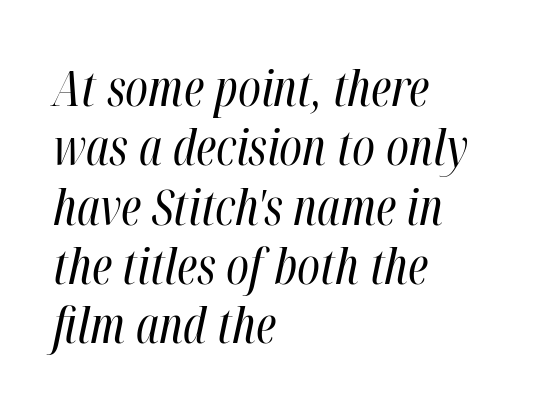
Q: Is the text bold? A: No.
Q: Is the text italic (slanted)? A: Yes, it leans right by about 12 degrees.
Q: Is the text underlined? A: No.
Q: How is the paragraph aligned? A: Left-aligned.
Q: Is the spacing between letters normal or unusually wide? A: Normal.
Q: Width (condensed, normal, or wide)? A: Condensed.
Q: Stroke contrast? A: High.
Q: x-height? A: Medium.
Q: Monospaced? A: No.
